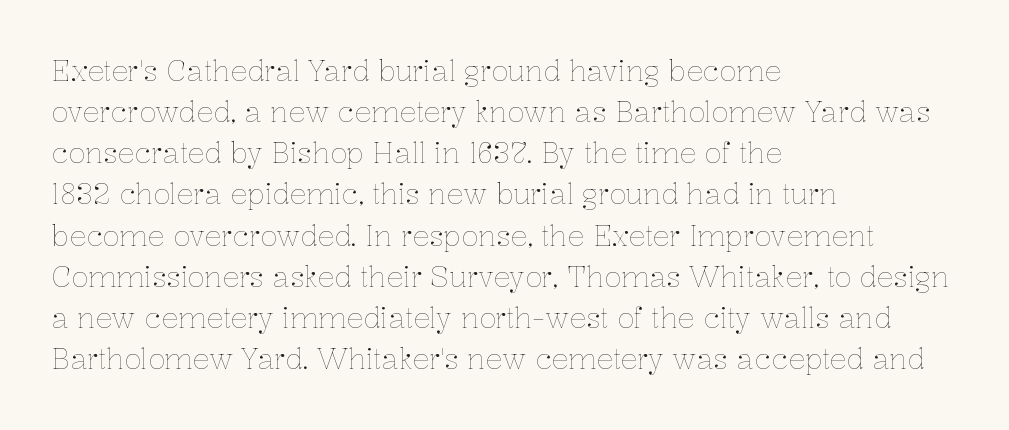
{"italic": "no", "bold": "no", "weight": "thin", "width": "normal", "stroke_contrast": "low", "x_height": "medium", "monospaced": "no", "underline": "no", "align": "left", "line_spacing": "normal", "line_spacing_ratio": 1.47, "letter_spacing": "normal", "letter_spacing_em": 0.0, "glyph_px": 28}
